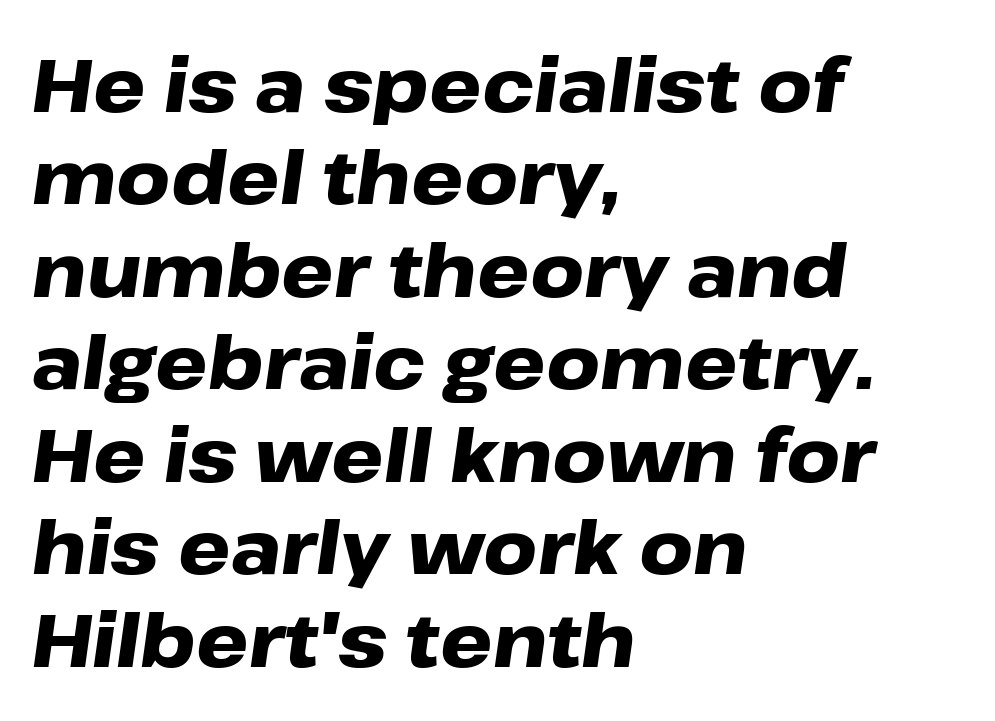
Default kerning and tracking; the words read as compact shapes. Bare-footed words on every line. The letters are bold, with thick, heavy strokes. One-word summary of the alignment: left. The face used here has a pronounced slope to its letters.
